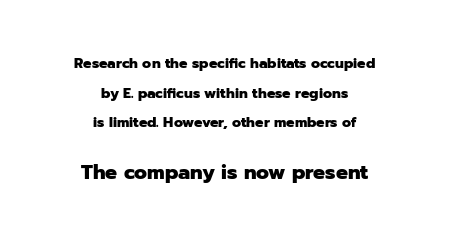
{"italic": "no", "bold": "yes", "underline": "no", "align": "center", "line_spacing": "loose", "line_spacing_ratio": 2.11, "letter_spacing": "normal", "letter_spacing_em": 0.0, "larger_block": "second", "size_ratio": 1.43, "glyph_px": 20}
